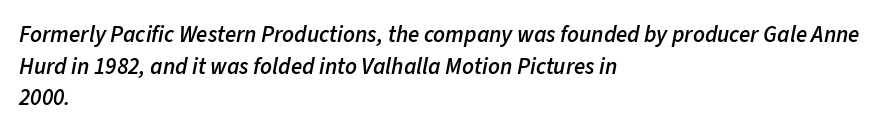
Q: Is the text bold? A: Semi-bold.
Q: Is the text italic (slanted)? A: Yes, it leans right by about 11 degrees.
Q: Is the text underlined? A: No.
Q: How is the paragraph aligned? A: Left-aligned.
Q: Is the spacing between letters normal or unusually wide? A: Normal.
Q: Is the spacing between lines tight, normal or loose? A: Normal.
